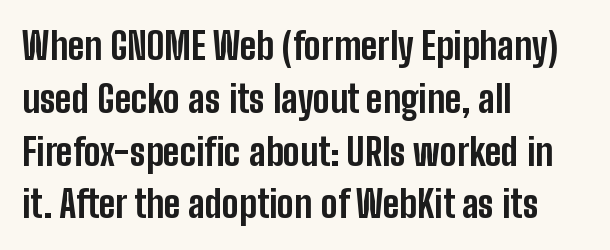
{"serif": "no", "italic": "no", "bold": "yes", "weight": "bold", "width": "condensed", "stroke_contrast": "low", "x_height": "medium", "monospaced": "no", "underline": "no", "align": "left", "line_spacing": "normal", "line_spacing_ratio": 1.39, "letter_spacing": "normal", "letter_spacing_em": 0.0, "glyph_px": 38}
